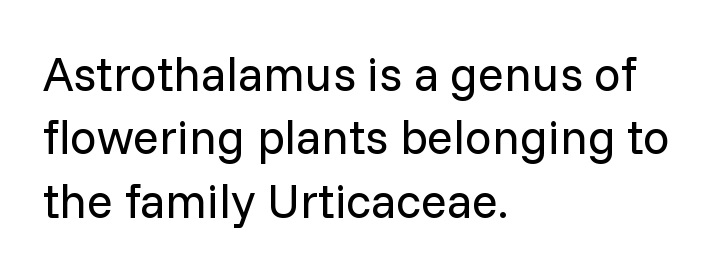
Q: Is the text bold? A: No.
Q: Is the text italic (slanted)? A: No, it is upright.
Q: Is the typeface a serif or a sans-serif typeface? A: Sans-serif.
Q: Is the text underlined? A: No.
Q: How is the paragraph aligned? A: Left-aligned.
Q: Is the spacing between letters normal or unusually wide? A: Normal.
Q: Is the spacing between lines tight, normal or loose? A: Normal.
Q: Width (condensed, normal, or wide)? A: Normal.
Q: Stroke contrast? A: Low.
Q: x-height? A: Medium.
Q: Monospaced? A: No.
